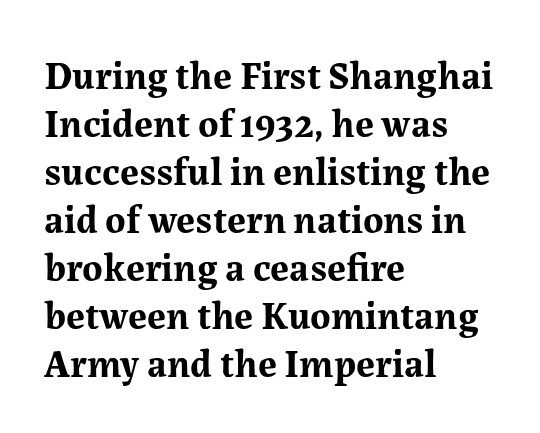
You can tell from the footed stems that serif type was used. Compared with an ordinary text face, these strokes are far heavier — a full bold. Each row of text sits above clean, open space. Think of a printed novel: that variable character pitch is what you see here. Nope, not italic — everything's standing straight.
